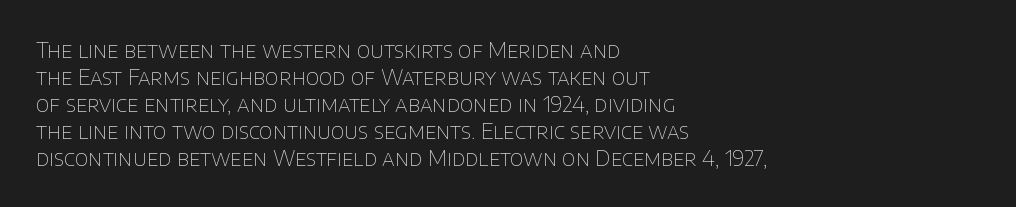
The image shows 21 px text type, upright; set left-aligned, normal line spacing (1.28x), normal letter spacing, not underlined.
